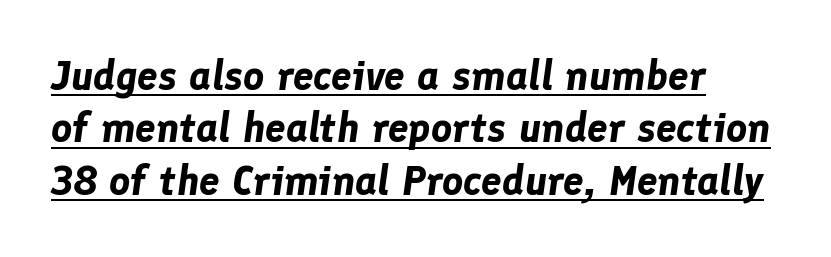
{"italic": "yes", "lean": "right", "slant_degrees": 8, "bold": "yes", "weight": "bold", "width": "normal", "stroke_contrast": "low", "x_height": "medium", "monospaced": "no", "underline": "yes", "align": "left", "line_spacing": "normal", "line_spacing_ratio": 1.28, "letter_spacing": "normal", "letter_spacing_em": 0.0, "glyph_px": 41}
